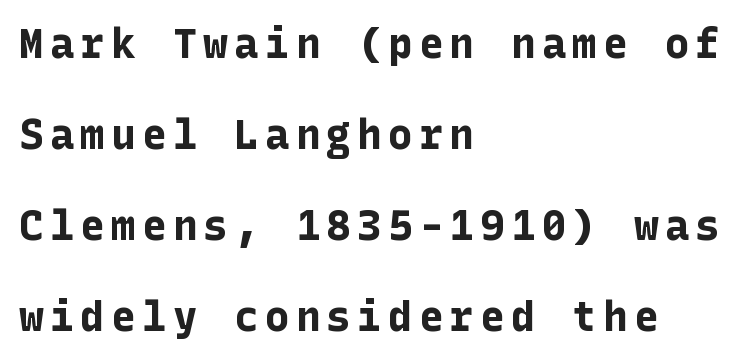
{"serif": "no", "italic": "no", "bold": "yes", "weight": "bold", "width": "normal", "stroke_contrast": "low", "x_height": "medium", "underline": "no", "align": "left", "line_spacing": "loose", "line_spacing_ratio": 2.22, "glyph_px": 41}
